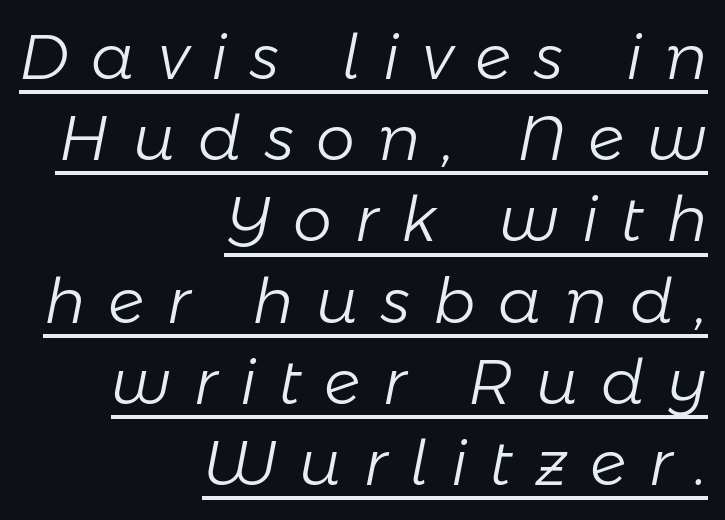
Q: Is the text bold? A: No.
Q: Is the text italic (slanted)? A: Yes, it leans right by about 11 degrees.
Q: Is the text underlined? A: Yes.
Q: How is the paragraph aligned? A: Right-aligned.
Q: Is the spacing between letters normal or unusually wide? A: Unusually wide.
Q: Is the spacing between lines tight, normal or loose? A: Normal.
Q: Width (condensed, normal, or wide)? A: Normal.
Q: Stroke contrast? A: Low.
Q: x-height? A: Medium.
Q: Monospaced? A: No.
